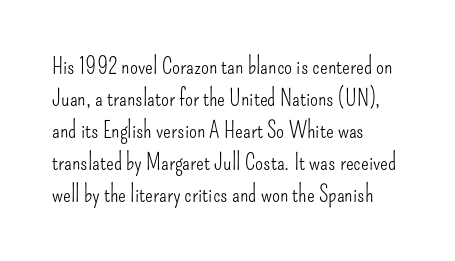
The image shows 23 px text type, upright; set left-aligned, normal line spacing (1.39x), normal letter spacing, not underlined.
